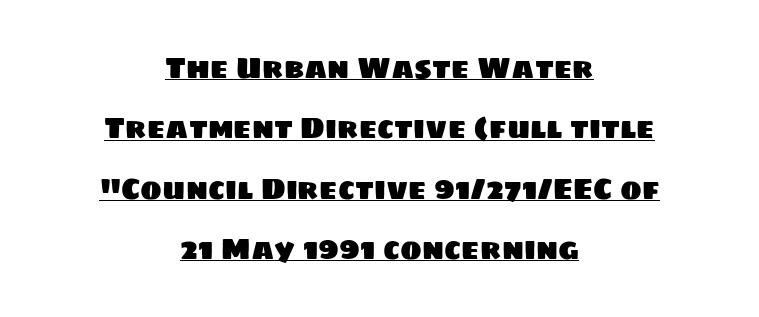
The image shows 29 px sans-serif type; set centered, loose line spacing (2.08x), normal letter spacing, underlined; low stroke contrast and a large x-height.
